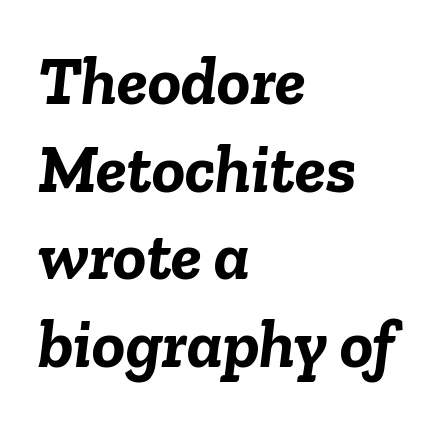
The image shows 69 px semibold type, italic (leaning right); set left-aligned, normal line spacing (1.27x), normal letter spacing, not underlined; low stroke contrast and a medium x-height.
